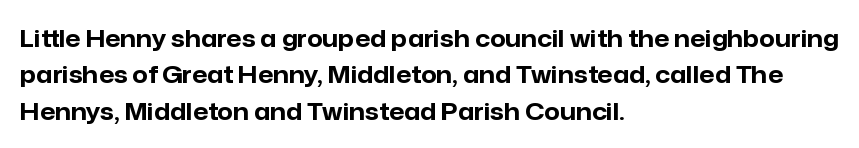
The designer left line spacing at the default. The horizontal fit of the characters is conventional and even. The specimen reads as upright at a glance. The passage shown is not underscored anywhere. The letters are bold, with thick, heavy strokes.
